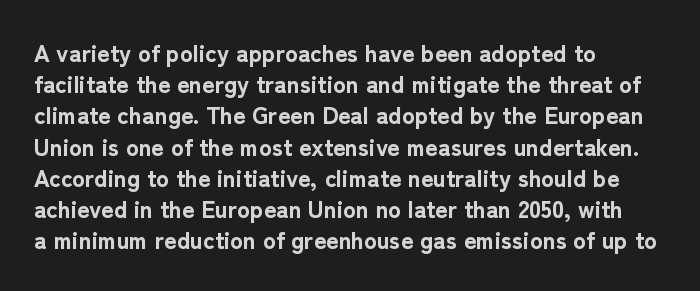
{"italic": "no", "bold": "yes", "underline": "no", "align": "left", "line_spacing": "normal", "line_spacing_ratio": 1.3, "letter_spacing": "normal", "letter_spacing_em": 0.0, "glyph_px": 24}
